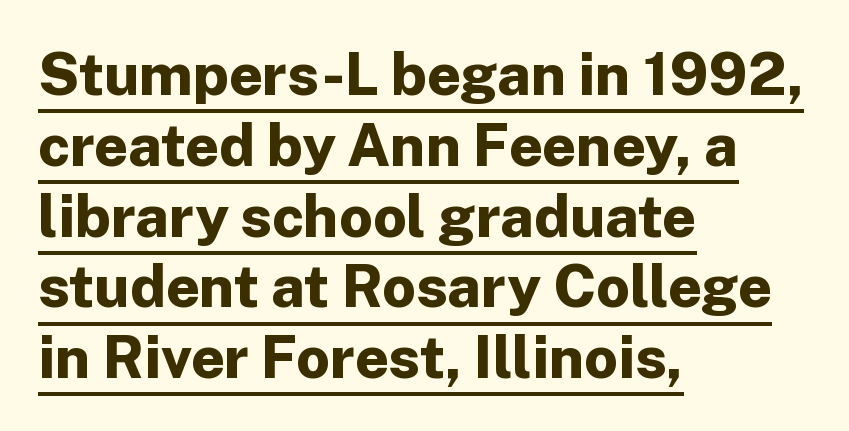
{"serif": "no", "italic": "no", "bold": "yes", "weight": "bold", "width": "normal", "stroke_contrast": "low", "x_height": "medium", "monospaced": "no", "underline": "yes", "align": "left", "line_spacing_ratio": 1.2, "letter_spacing": "normal", "letter_spacing_em": 0.0, "glyph_px": 59}
